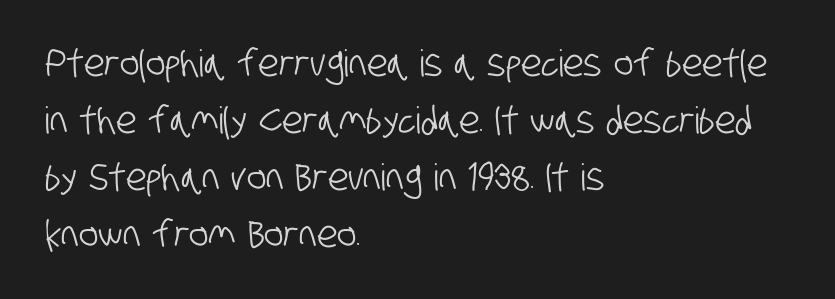
{"serif": "no", "width": "condensed", "stroke_contrast": "low", "x_height": "large", "monospaced": "no", "underline": "no", "align": "left", "line_spacing": "normal", "line_spacing_ratio": 1.54, "letter_spacing": "normal", "letter_spacing_em": 0.0, "glyph_px": 37}
